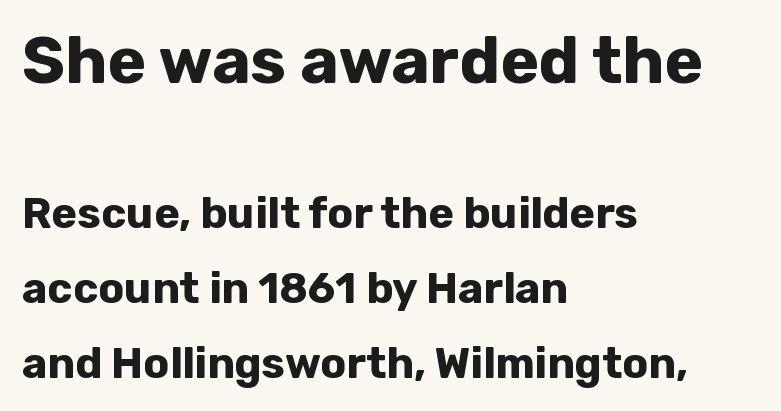
{"serif": "no", "italic": "no", "bold": "yes", "weight": "bold", "width": "normal", "stroke_contrast": "low", "x_height": "medium", "monospaced": "no", "underline": "no", "align": "left", "line_spacing_ratio": 1.74, "letter_spacing": "normal", "letter_spacing_em": 0.0, "larger_block": "first", "size_ratio": 1.51, "glyph_px": 65}
